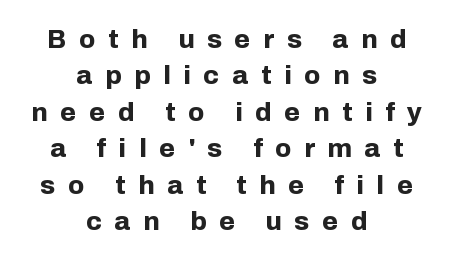
The image shows 26 px bold type, upright; set centered, normal line spacing (1.4x), unusually wide letter spacing (+0.49 em), not underlined.
